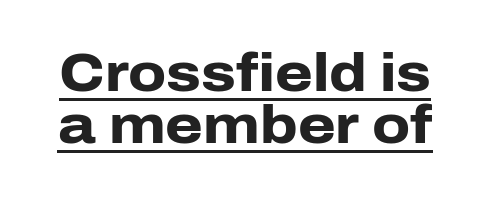
The image shows 54 px heavy sans-serif type, upright; set tight line spacing (0.96x), normal letter spacing, underlined; low stroke contrast and a medium x-height.
